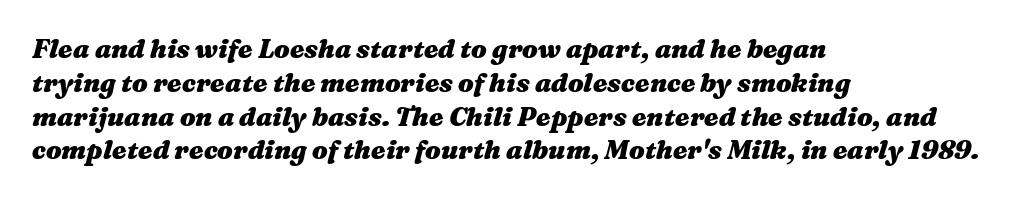
Short note: letters normally spaced. Caption: bold face, heavy strokes. The rendering uses a moderate line-height, typical for paragraphs. It's the slanting kind of type. Compared with a centered layout, this one pins lines to the left instead. The foot of each line stays bare and open.
